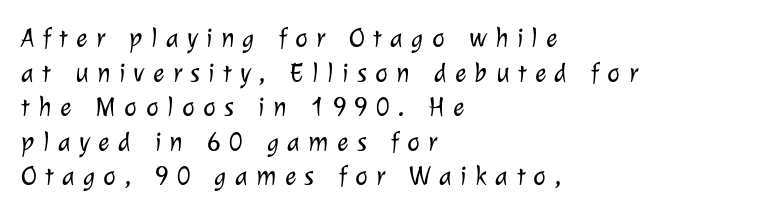
Quick note: interline space is typical. These glyphs show unthickened strokes, regular width or finer. Bare-footed words on every line. The tracking reads as deliberately expanded to a designer's eye.
